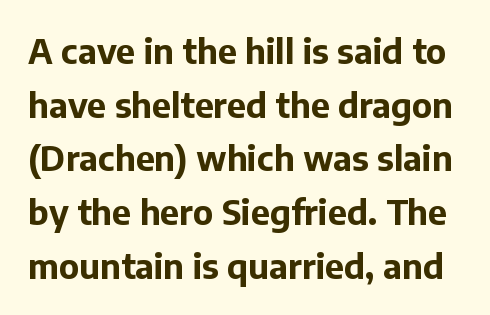
Proportional: the letters do not fall into vertical columns. Students, note that the glyphs here touch the page at normal intervals. The face used here is a sans, in the tradition of grotesques and geometrics. Strong, thick strokes mark this as bold type.
